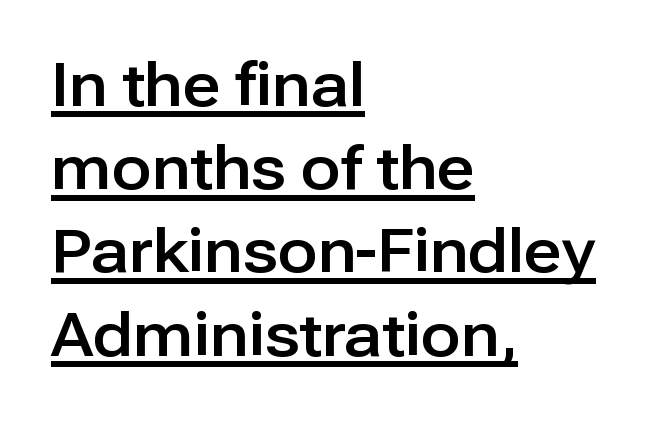
Q: Is the text italic (slanted)? A: No, it is upright.
Q: Is the typeface a serif or a sans-serif typeface? A: Sans-serif.
Q: Is the text underlined? A: Yes.
Q: How is the paragraph aligned? A: Left-aligned.
Q: Is the spacing between letters normal or unusually wide? A: Normal.
Q: Is the spacing between lines tight, normal or loose? A: Normal.
Q: Width (condensed, normal, or wide)? A: Normal.
Q: Stroke contrast? A: Low.
Q: x-height? A: Medium.
Q: Monospaced? A: No.
